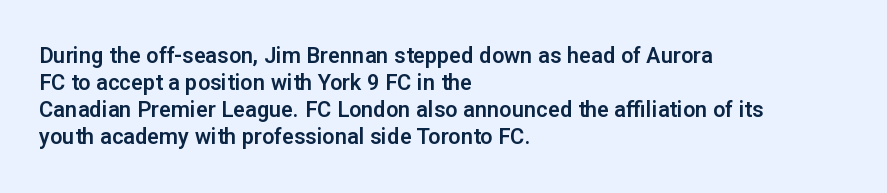
Q: Is the text italic (slanted)? A: No, it is upright.
Q: Is the text underlined? A: No.
Q: How is the paragraph aligned? A: Left-aligned.
Q: Is the spacing between letters normal or unusually wide? A: Normal.
